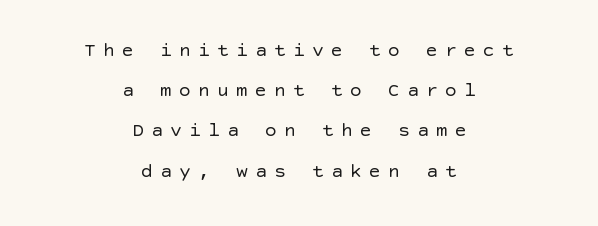
Baseline-to-baseline distance is far greater than the letter height. Underline: absent. A typesetter would mark this as roman, not italic. Inter-character spacing is expanded well beyond the font's built-in metrics.
